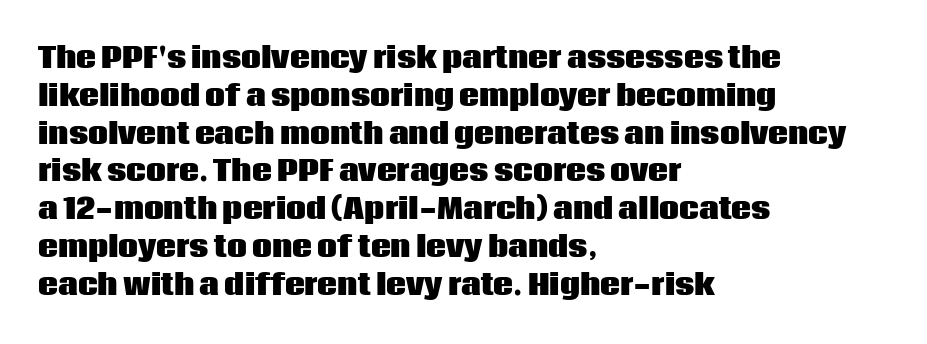
Q: Is the text bold? A: Yes.
Q: Is the text italic (slanted)? A: No, it is upright.
Q: Is the typeface a serif or a sans-serif typeface? A: Sans-serif.
Q: Is the text underlined? A: No.
Q: How is the paragraph aligned? A: Left-aligned.
Q: Is the spacing between letters normal or unusually wide? A: Normal.
Q: Is the spacing between lines tight, normal or loose? A: Normal.
Q: Width (condensed, normal, or wide)? A: Normal.
Q: Stroke contrast? A: Low.
Q: x-height? A: Large.
Q: Monospaced? A: No.
